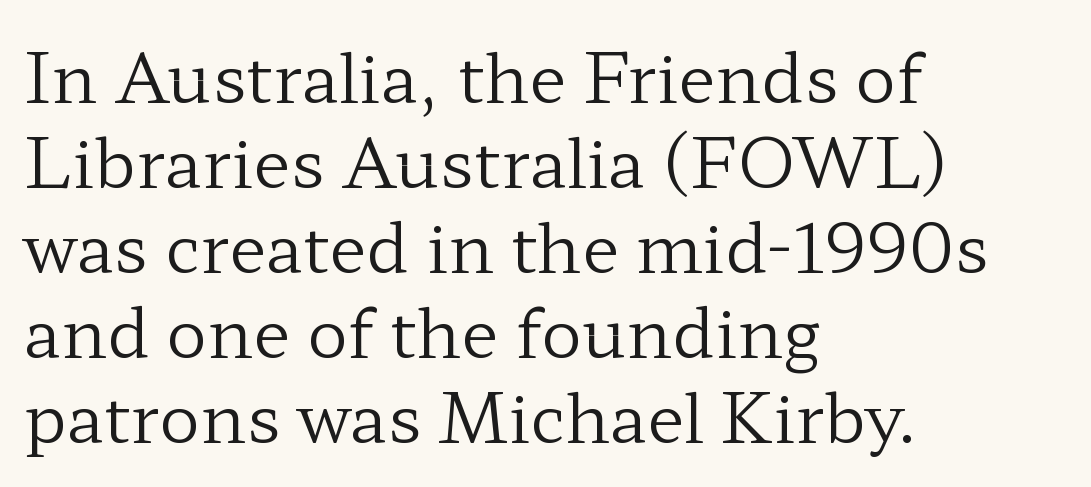
{"serif": "yes", "italic": "no", "bold": "no", "weight": "regular", "width": "wide", "stroke_contrast": "low", "x_height": "medium", "monospaced": "no", "underline": "no", "align": "left", "line_spacing": "normal", "line_spacing_ratio": 1.25, "letter_spacing": "normal", "letter_spacing_em": 0.0, "glyph_px": 68}
